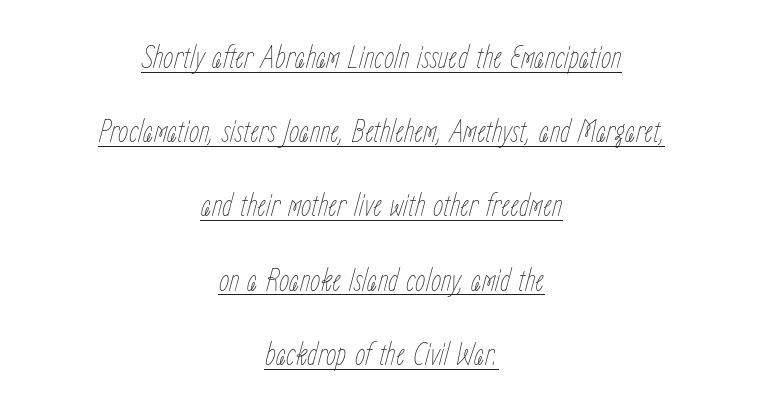
{"italic": "yes", "lean": "right", "slant_degrees": 15, "bold": "no", "weight": "thin", "width": "condensed", "stroke_contrast": "low", "x_height": "medium", "monospaced": "no", "underline": "yes", "align": "center", "line_spacing": "loose", "line_spacing_ratio": 2.25, "letter_spacing": "normal", "letter_spacing_em": 0.0, "glyph_px": 33}
